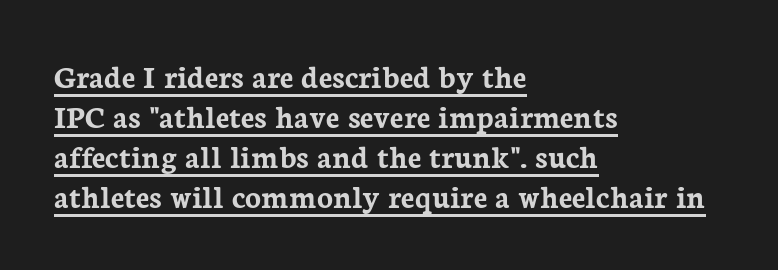
{"serif": "yes", "italic": "no", "bold": "yes", "weight": "semibold", "width": "normal", "stroke_contrast": "low", "x_height": "medium", "monospaced": "no", "underline": "yes", "align": "left", "line_spacing_ratio": 1.21, "letter_spacing": "normal", "letter_spacing_em": 0.0, "glyph_px": 33}
